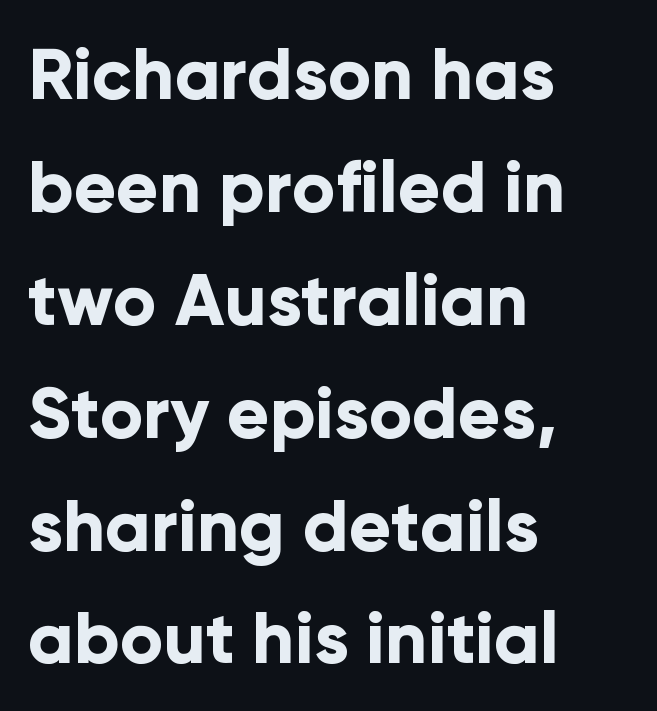
The image shows 71 px bold sans-serif type, upright; set left-aligned, normal line spacing (1.59x), normal letter spacing, not underlined; low stroke contrast and a medium x-height.
